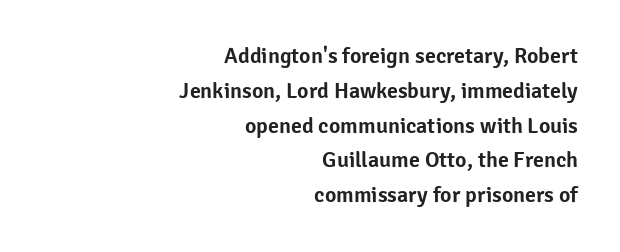
Compared with typical body copy, the letter spacing here is the same. The paragraph has a hard right edge and a soft left edge. This block has exactly the height ordinary leading produces. Words float on clear page, feet unadorned.
